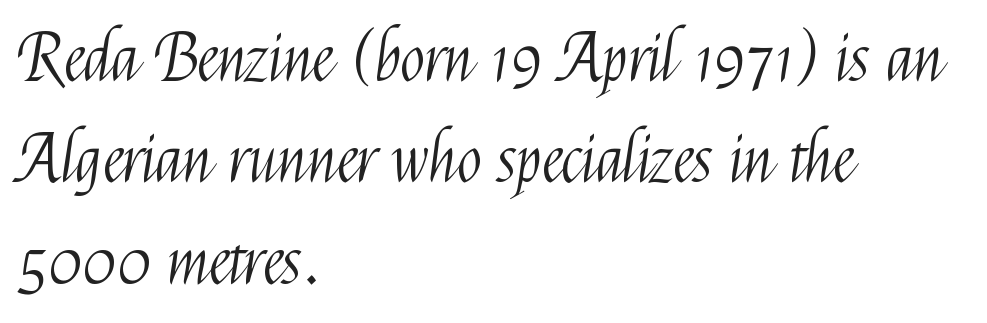
{"serif": "no", "bold": "no", "weight": "light", "width": "condensed", "stroke_contrast": "medium", "x_height": "medium", "monospaced": "no", "underline": "no", "align": "left", "line_spacing": "normal", "line_spacing_ratio": 1.56, "letter_spacing": "normal", "letter_spacing_em": 0.0, "glyph_px": 65}
